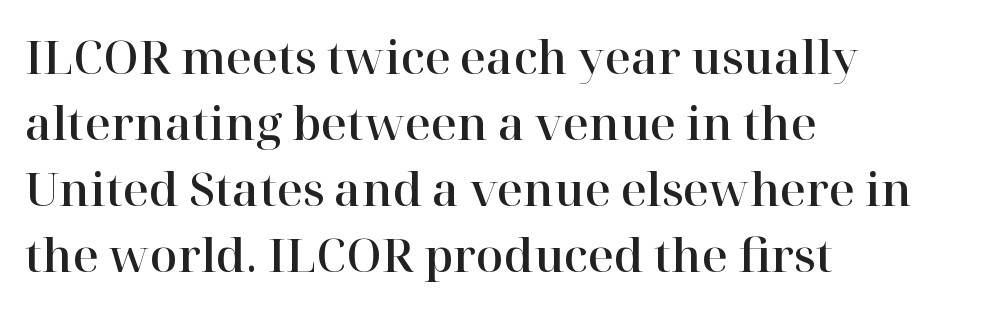
The image shows 45 px serif type, upright; set left-aligned, normal line spacing (1.47x), normal letter spacing, not underlined; high stroke contrast and a medium x-height.
